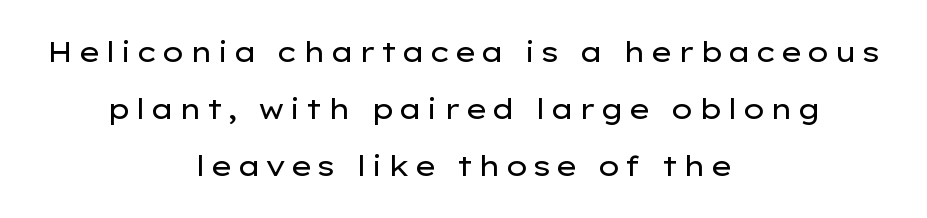
The glyphs in this specimen are sans serif. The typeface has the unassuming heft of standard copy or less. Vertical spacing — loose. Nobody drew a line under any word here. Ordinary non-slanted type is in use. Character widths vary here, with narrow letters taking less room than wide ones.
